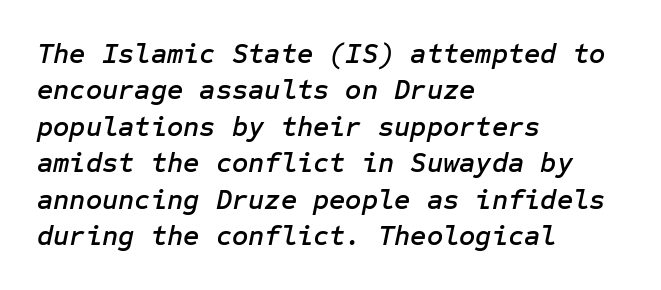
Q: Is the text italic (slanted)? A: Yes, it leans right by about 12 degrees.
Q: Is the text underlined? A: No.
Q: How is the paragraph aligned? A: Left-aligned.
Q: Is the spacing between letters normal or unusually wide? A: Normal.
Q: Is the spacing between lines tight, normal or loose? A: Normal.
Q: Width (condensed, normal, or wide)? A: Normal.
Q: Stroke contrast? A: Low.
Q: x-height? A: Medium.
